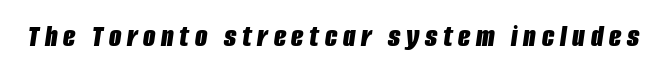
The image shows 32 px bold, condensed type, italic (leaning right); set not underlined; low stroke contrast and a large x-height.
